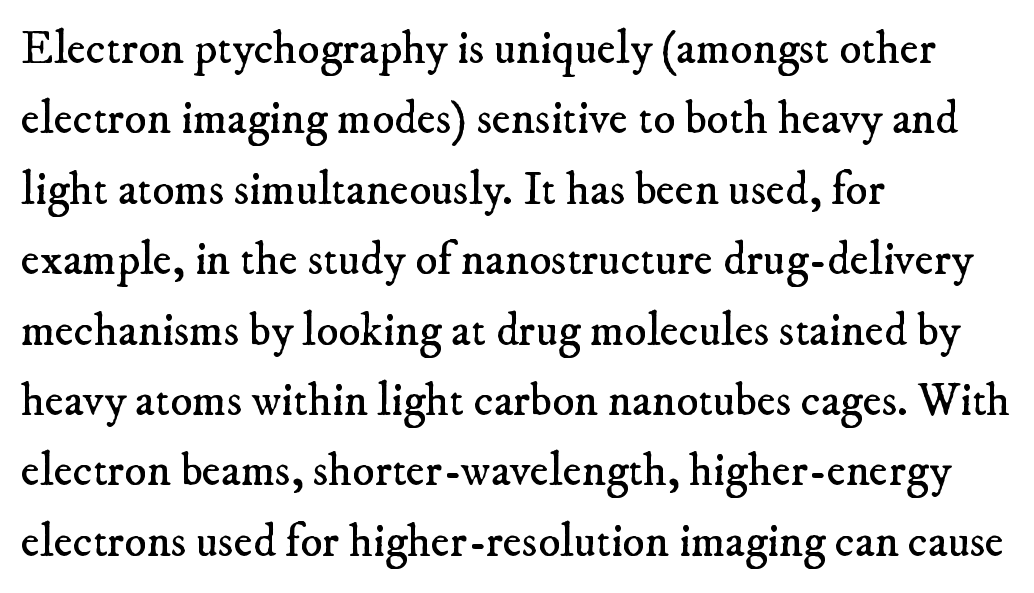
{"serif": "yes", "bold": "no", "weight": "regular", "width": "normal", "stroke_contrast": "low", "x_height": "small", "monospaced": "no", "underline": "no", "align": "left", "line_spacing": "normal", "line_spacing_ratio": 1.53, "letter_spacing": "normal", "letter_spacing_em": 0.0, "glyph_px": 46}
